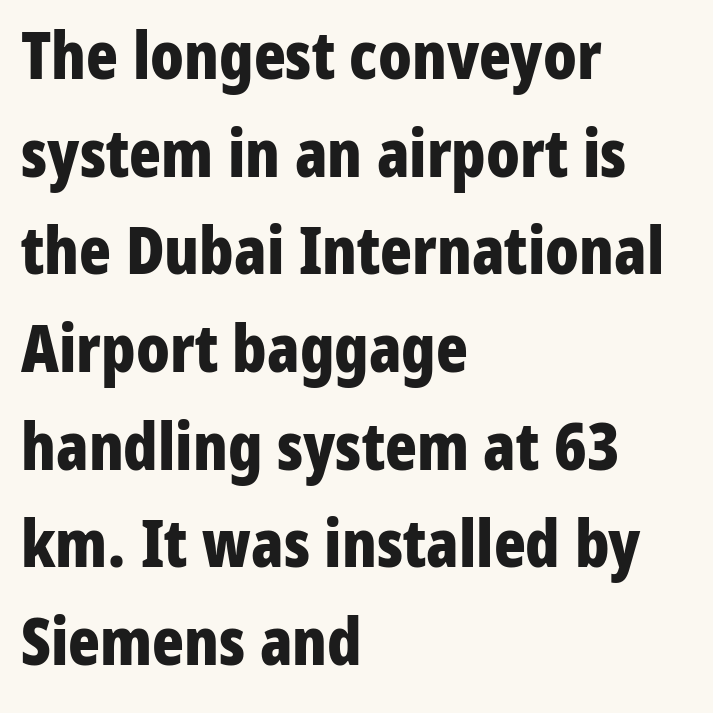
{"serif": "no", "italic": "no", "bold": "yes", "weight": "bold", "width": "condensed", "stroke_contrast": "low", "x_height": "medium", "monospaced": "no", "underline": "no", "align": "left", "line_spacing": "normal", "line_spacing_ratio": 1.48, "letter_spacing": "normal", "letter_spacing_em": 0.0, "glyph_px": 66}
